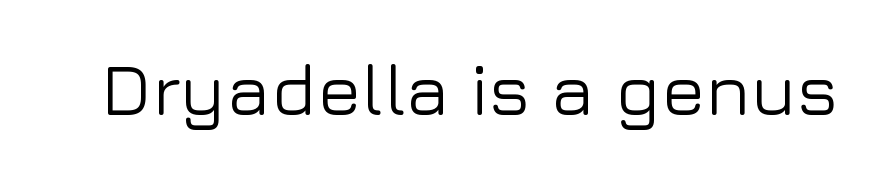
Q: Is the text italic (slanted)? A: No, it is upright.
Q: Is the typeface a serif or a sans-serif typeface? A: Sans-serif.
Q: Is the text underlined? A: No.
Q: Is the spacing between letters normal or unusually wide? A: Normal.
Q: Width (condensed, normal, or wide)? A: Normal.
Q: Stroke contrast? A: Low.
Q: x-height? A: Medium.
Q: Monospaced? A: No.
